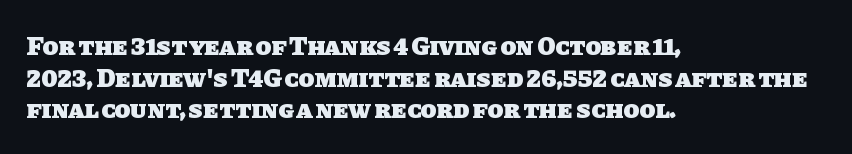
{"bold": "yes", "underline": "no", "align": "left", "line_spacing_ratio": 1.22, "letter_spacing": "normal", "letter_spacing_em": 0.0, "glyph_px": 26}
